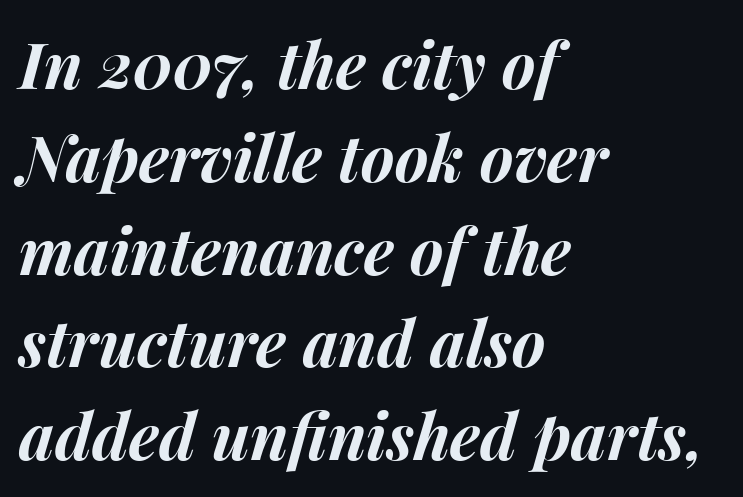
The type is set solid horizontally, with unmodified tracking. Looks like regular typesetting: each glyph gets only the width it needs. A dark, heavy texture on the line: the type is bold. The strip under each line holds only bare page. Vertical spacing — default. The lettering tilts uniformly, giving the passage an italic look.
